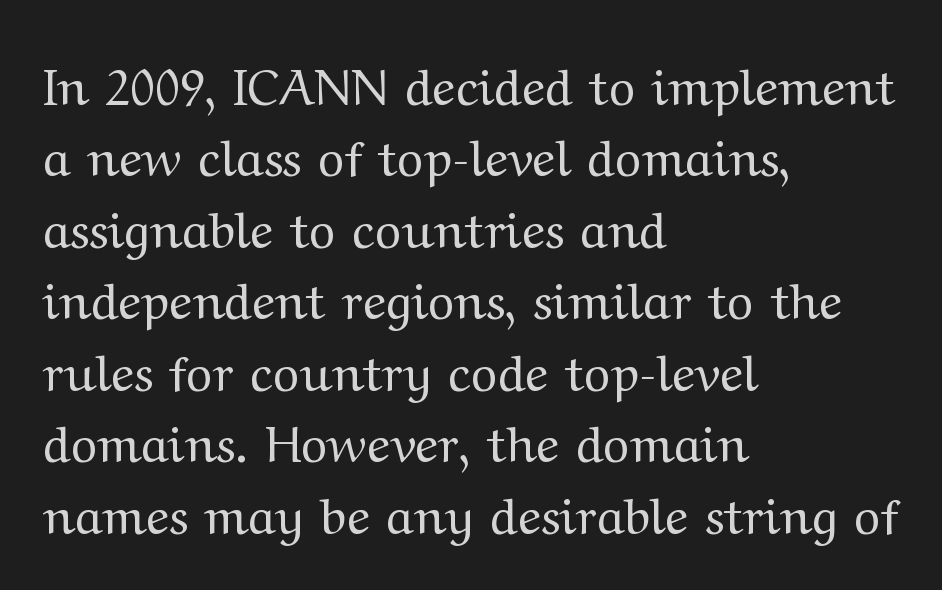
The image shows 50 px regular-weight, wide serif type, upright; set left-aligned, normal line spacing (1.43x), normal letter spacing, not underlined; medium stroke contrast and a medium x-height.
